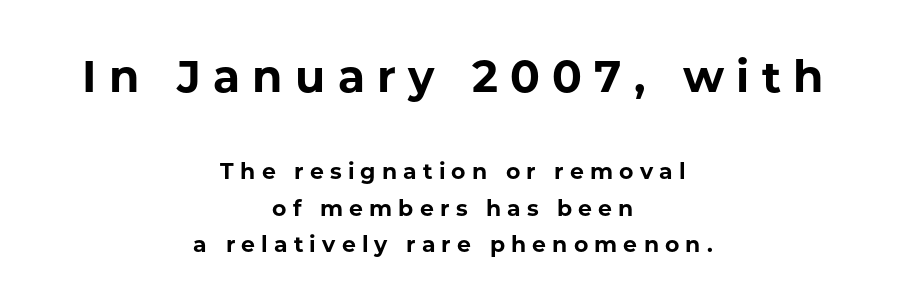
Q: Is the text bold? A: Yes.
Q: Is the text italic (slanted)? A: No, it is upright.
Q: Is the typeface a serif or a sans-serif typeface? A: Sans-serif.
Q: Is the text underlined? A: No.
Q: How is the paragraph aligned? A: Centered.
Q: Is the spacing between letters normal or unusually wide? A: Unusually wide.
Q: Is the spacing between lines tight, normal or loose? A: Normal.
Q: Which block of text is set in a larger size, the first (top) or the second (bottom)? A: The first (top) one.
Q: Width (condensed, normal, or wide)? A: Normal.
Q: Stroke contrast? A: Low.
Q: x-height? A: Medium.
Q: Monospaced? A: No.
